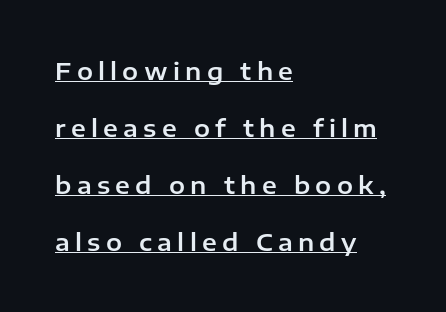
Words appear elongated and porous because spacing is wide. The paragraph has a hard left edge and a soft right edge. The rendered words wear a rule along their underside. The block of text is sparse from top to bottom, with ample space between rows. The lettering stays uniformly vertical, giving the passage a roman look.
